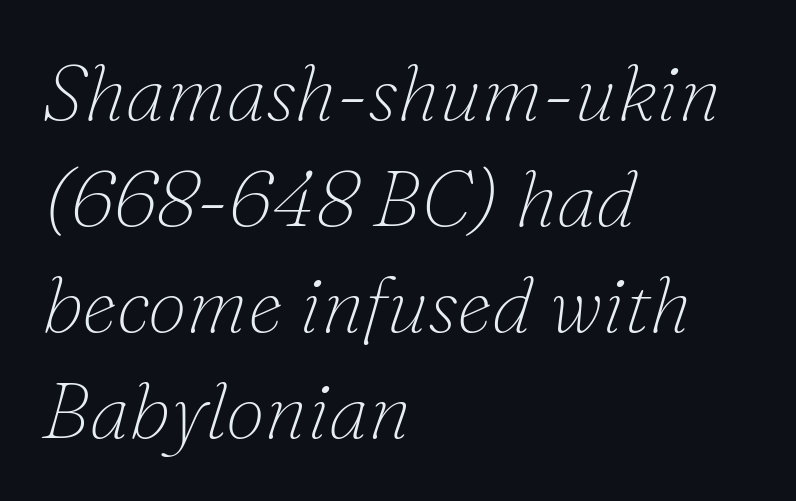
The image shows 79 px thin serif type, italic (leaning right); set left-aligned, normal line spacing (1.34x), normal letter spacing, not underlined; low stroke contrast and a small x-height.
